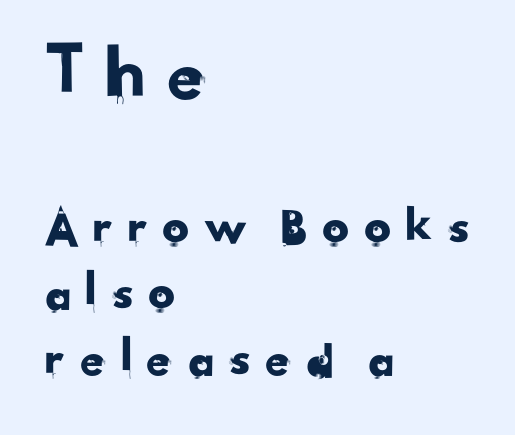
Varying glyph widths throughout — classic text-font behaviour. Visually the block forms a straight wall on the left and a jagged coastline on the right. This is sans-serif lettering, the kind often seen on screens and signage. This rendering features lettering with no underline.
